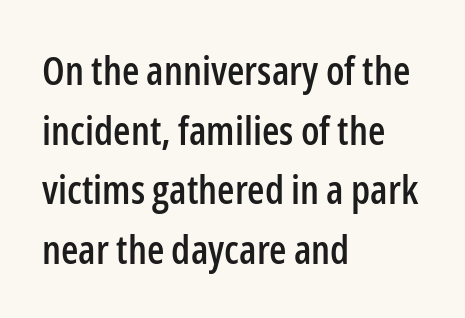
Q: Is the text italic (slanted)? A: No, it is upright.
Q: Is the typeface a serif or a sans-serif typeface? A: Sans-serif.
Q: Is the text underlined? A: No.
Q: How is the paragraph aligned? A: Left-aligned.
Q: Is the spacing between letters normal or unusually wide? A: Normal.
Q: Is the spacing between lines tight, normal or loose? A: Normal.
Q: Width (condensed, normal, or wide)? A: Condensed.
Q: Stroke contrast? A: Low.
Q: x-height? A: Medium.
Q: Monospaced? A: No.
